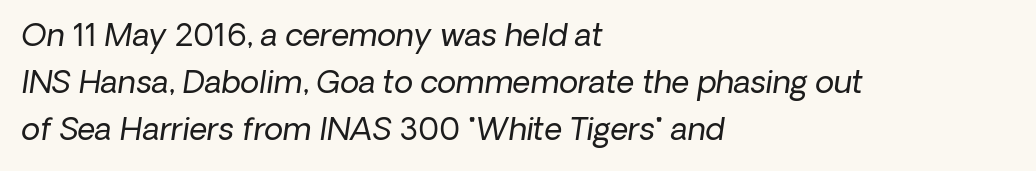
{"serif": "no", "bold": "no", "weight": "regular", "width": "normal", "stroke_contrast": "low", "x_height": "medium", "monospaced": "no", "underline": "no", "align": "left", "line_spacing": "normal", "line_spacing_ratio": 1.52, "letter_spacing": "normal", "letter_spacing_em": 0.0, "glyph_px": 31}
